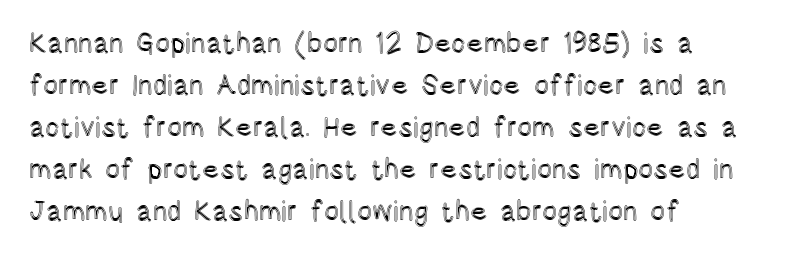
The image shows 28 px condensed type, upright; set left-aligned, normal line spacing (1.5x), normal letter spacing, not underlined; a large x-height.
